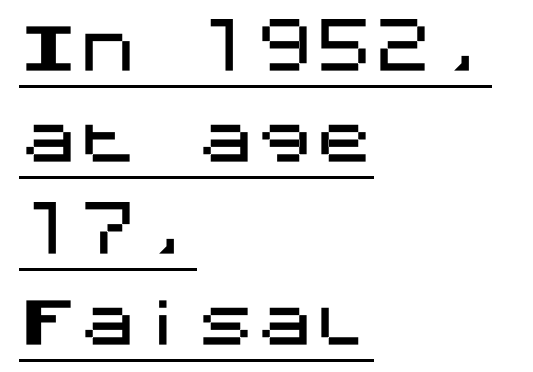
Q: Is the text italic (slanted)? A: No, it is upright.
Q: Is the typeface a serif or a sans-serif typeface? A: Sans-serif.
Q: Is the text underlined? A: Yes.
Q: How is the paragraph aligned? A: Left-aligned.
Q: Is the spacing between letters normal or unusually wide? A: Normal.
Q: Is the spacing between lines tight, normal or loose? A: Normal.
Q: Width (condensed, normal, or wide)? A: Normal.
Q: Stroke contrast? A: Medium.
Q: x-height? A: Large.
